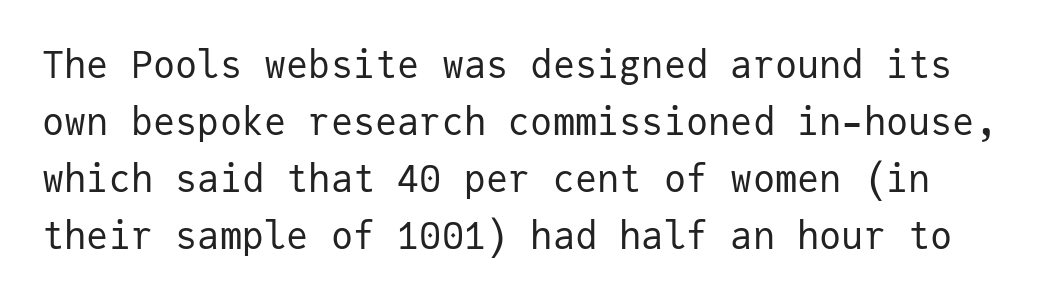
{"serif": "no", "italic": "no", "bold": "no", "weight": "regular", "width": "normal", "stroke_contrast": "low", "x_height": "medium", "monospaced": "yes", "underline": "no", "line_spacing": "normal", "line_spacing_ratio": 1.54, "letter_spacing": "normal", "letter_spacing_em": 0.0, "glyph_px": 37}
